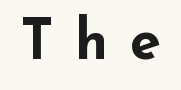
A typesetter would call this proportional, since set widths differ per character. Short note: letters widely spaced. The passage shown is typeset with a sans-serif family. A bare baseline throughout the passage. Heft: maximum for text — a bold.
